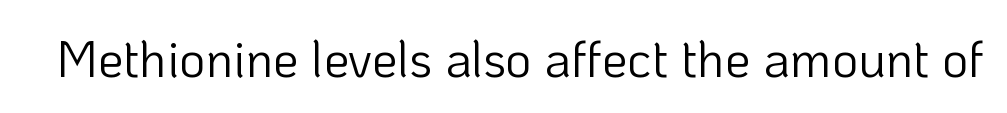
Q: Is the text bold? A: No.
Q: Is the text italic (slanted)? A: No, it is upright.
Q: Is the typeface a serif or a sans-serif typeface? A: Sans-serif.
Q: Is the text underlined? A: No.
Q: Is the spacing between letters normal or unusually wide? A: Normal.
Q: Width (condensed, normal, or wide)? A: Normal.
Q: Stroke contrast? A: Low.
Q: x-height? A: Medium.
Q: Monospaced? A: No.
